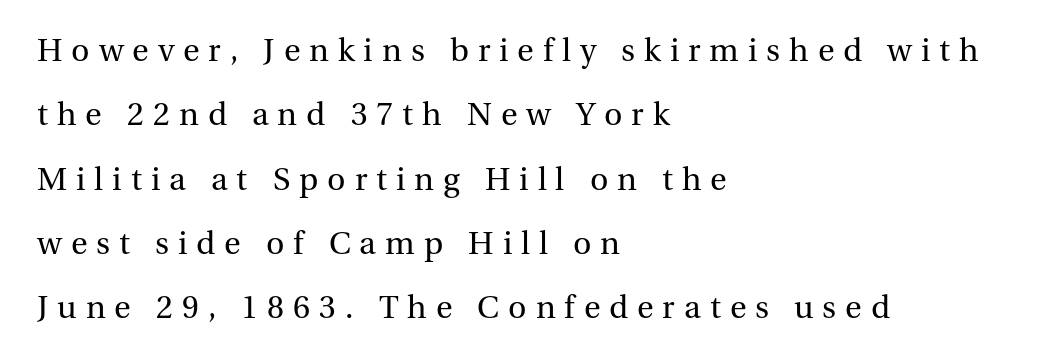
The letters are spread apart with noticeably loose tracking. These lines are rendered in a variable-pitch font. Little horizontal feet cap the strokes, marking this as serif type. Casual observation: everything's shoved over to the left. The space beneath each line is pristine and unruled.
